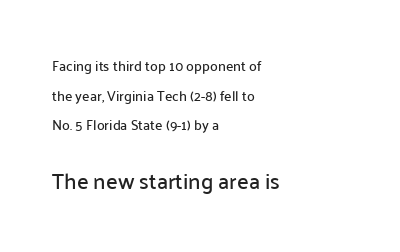
The image shows 22 px text type, upright; set left-aligned, loose line spacing (2.12x), normal letter spacing, not underlined; the second (bottom) block is 1.57x larger.
